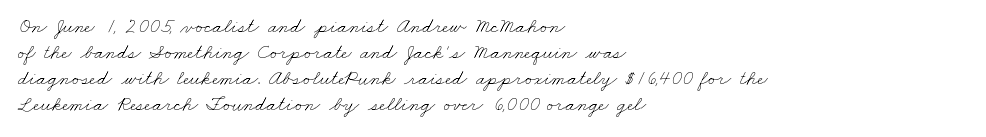
{"bold": "no", "underline": "no", "align": "left", "line_spacing_ratio": 1.24, "letter_spacing": "normal", "letter_spacing_em": 0.0, "glyph_px": 21}
